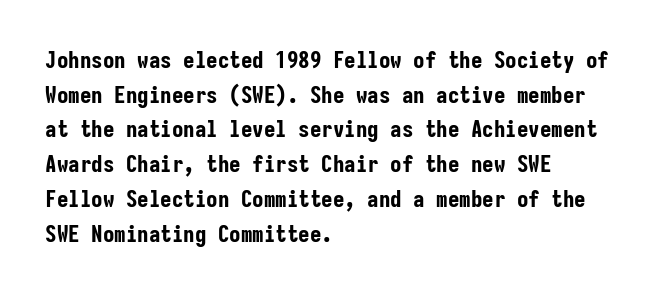
Q: Is the text bold? A: Yes.
Q: Is the text italic (slanted)? A: No, it is upright.
Q: Is the text underlined? A: No.
Q: How is the paragraph aligned? A: Left-aligned.
Q: Is the spacing between letters normal or unusually wide? A: Normal.
Q: Is the spacing between lines tight, normal or loose? A: Normal.
